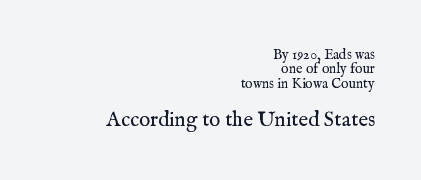
The leading is snug, giving the passage a crowded texture. The typeface has the unassuming heft of standard copy or less. Beneath every word, the page is bare. Characters remain perfectly vertical along every line.
